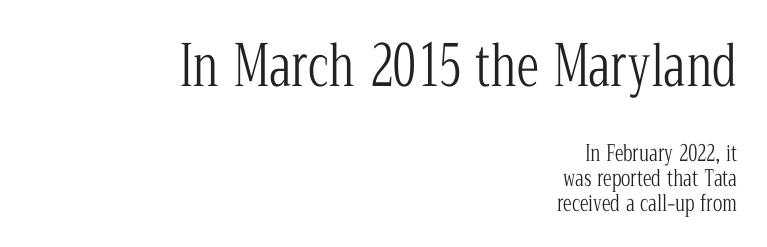
The image shows 56 px light, condensed serif type, upright; set right-aligned, tight line spacing (1.14x), normal letter spacing, not underlined; the first (top) block is 2.55x larger; low stroke contrast and a medium x-height.
